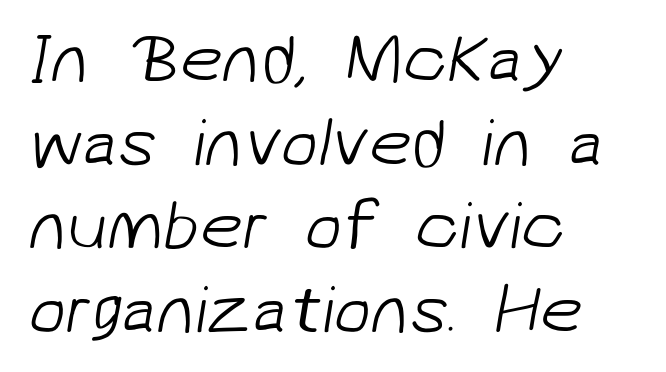
The image shows 68 px light sans-serif type; set left-aligned, line spacing 1.23x, normal letter spacing, not underlined; low stroke contrast and a medium x-height.
